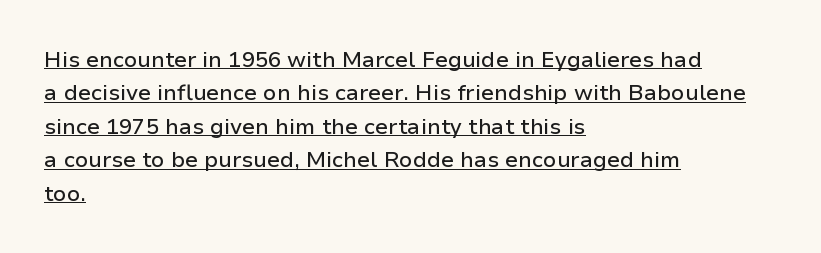
The image shows 22 px text type, upright; set left-aligned, normal line spacing (1.52x), normal letter spacing, underlined.
